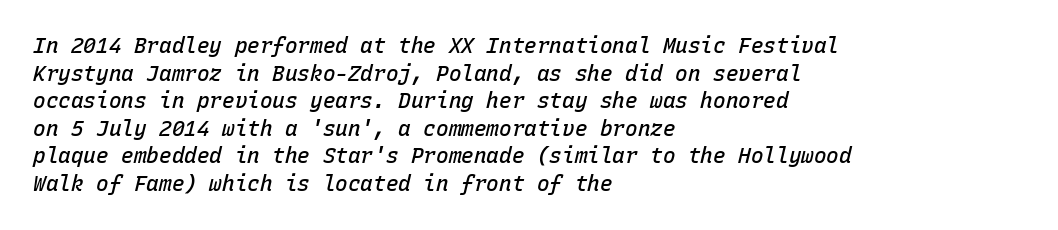
Quick note: italic. What's the leading like? Ordinary, nothing unusual. Just letters on the line, the space beneath them empty. The letters sit at their default tracking, neither squeezed nor spread. The text block is weighted toward the left margin, trailing off unevenly rightward.
